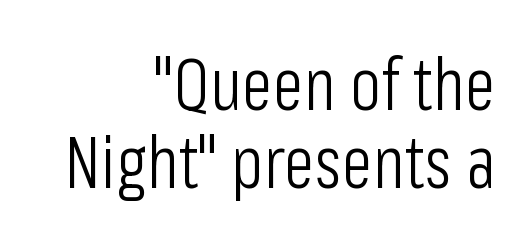
{"serif": "no", "italic": "no", "bold": "no", "weight": "light", "width": "condensed", "stroke_contrast": "low", "x_height": "medium", "monospaced": "no", "underline": "no", "align": "right", "line_spacing": "tight", "line_spacing_ratio": 1.09, "letter_spacing": "normal", "letter_spacing_em": 0.0, "glyph_px": 72}
